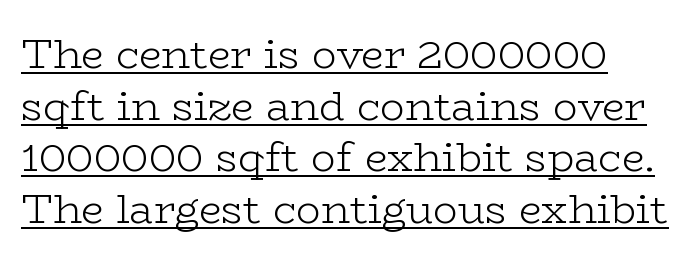
{"serif": "yes", "italic": "no", "bold": "no", "weight": "light", "width": "wide", "stroke_contrast": "low", "x_height": "medium", "monospaced": "no", "underline": "yes", "line_spacing": "normal", "line_spacing_ratio": 1.26, "letter_spacing": "normal", "letter_spacing_em": 0.0, "glyph_px": 41}
